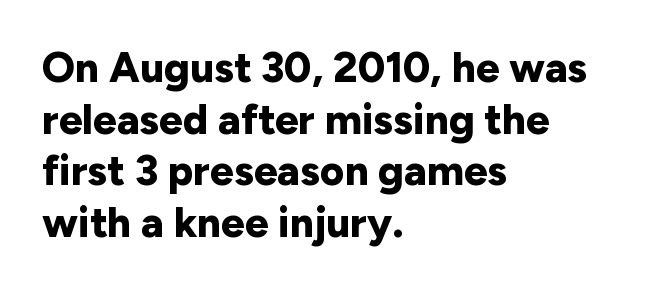
{"serif": "no", "italic": "no", "bold": "yes", "weight": "bold", "width": "normal", "stroke_contrast": "low", "x_height": "medium", "monospaced": "no", "underline": "no", "align": "left", "line_spacing_ratio": 1.23, "letter_spacing": "normal", "letter_spacing_em": 0.0, "glyph_px": 42}
